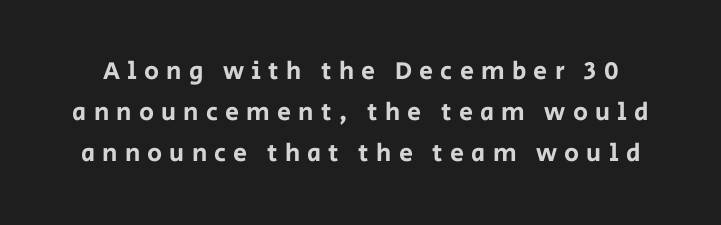
{"italic": "no", "underline": "no", "line_spacing": "normal", "line_spacing_ratio": 1.64, "letter_spacing": "wide", "letter_spacing_em": 0.29, "glyph_px": 25}
